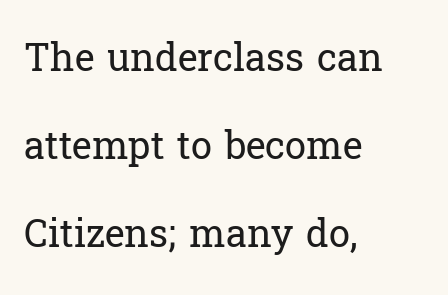
{"serif": "yes", "italic": "no", "bold": "no", "weight": "regular", "width": "normal", "stroke_contrast": "low", "x_height": "medium", "monospaced": "no", "underline": "no", "align": "left", "line_spacing": "loose", "line_spacing_ratio": 2.32, "letter_spacing": "normal", "letter_spacing_em": 0.0, "glyph_px": 38}
